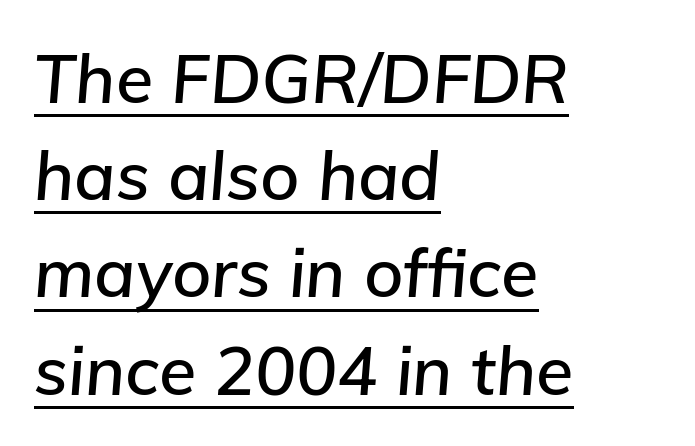
These lines are rendered in a variable-pitch font. Leftover space on each line is placed entirely after the last word. Regarding leading, the lines here are spaced in the standard way. Posture: slanted.
